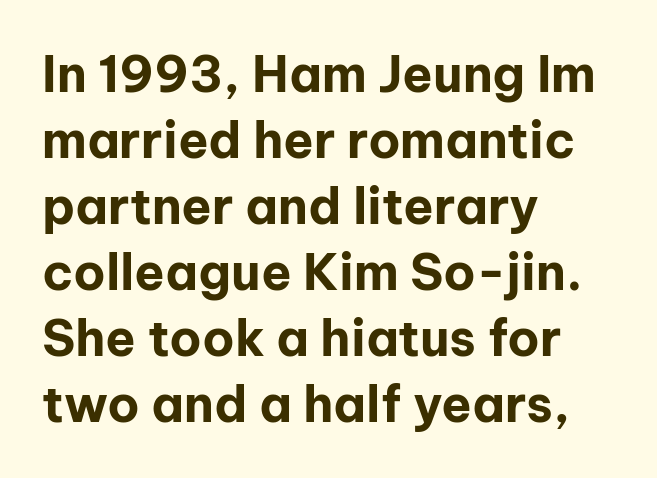
Q: Is the text bold? A: Yes.
Q: Is the text italic (slanted)? A: No, it is upright.
Q: Is the typeface a serif or a sans-serif typeface? A: Sans-serif.
Q: Is the text underlined? A: No.
Q: How is the paragraph aligned? A: Left-aligned.
Q: Is the spacing between letters normal or unusually wide? A: Normal.
Q: Is the spacing between lines tight, normal or loose? A: Normal.
Q: Width (condensed, normal, or wide)? A: Normal.
Q: Stroke contrast? A: Low.
Q: x-height? A: Medium.
Q: Monospaced? A: No.
